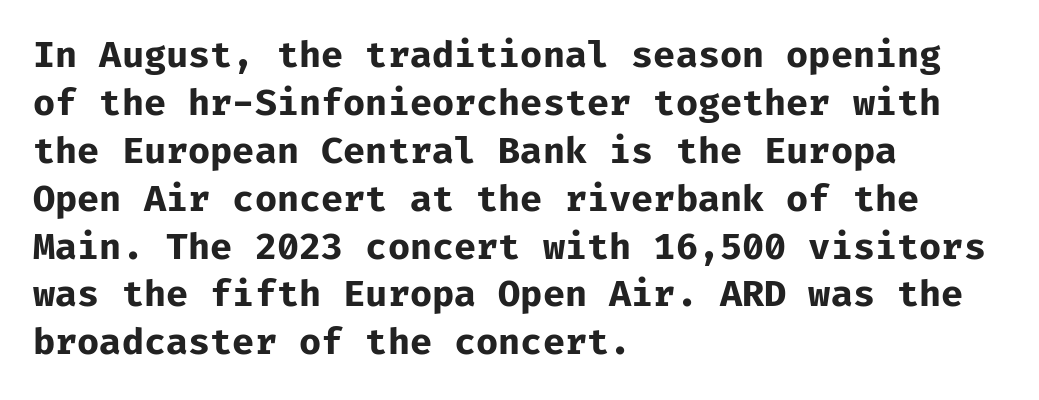
The image shows 36 px bold sans-serif type, upright, monospaced; set left-aligned, normal line spacing (1.33x), normal letter spacing, not underlined; low stroke contrast and a medium x-height.
